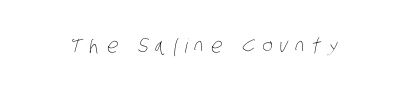
Decoration check: the copy has no underline. On a weight scale, this lands at 450 or below. Tracking here is generous; glyphs stand well apart from one another.
